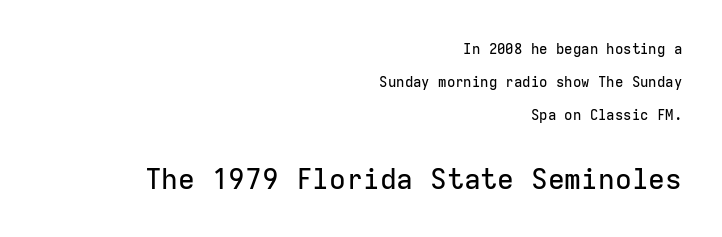
Q: Is the text italic (slanted)? A: No, it is upright.
Q: Is the typeface a serif or a sans-serif typeface? A: Sans-serif.
Q: Is the text underlined? A: No.
Q: How is the paragraph aligned? A: Right-aligned.
Q: Is the spacing between letters normal or unusually wide? A: Normal.
Q: Is the spacing between lines tight, normal or loose? A: Loose.
Q: Which block of text is set in a larger size, the first (top) or the second (bottom)? A: The second (bottom) one.
Q: Width (condensed, normal, or wide)? A: Normal.
Q: Stroke contrast? A: Low.
Q: x-height? A: Medium.
Q: Monospaced? A: Yes.
